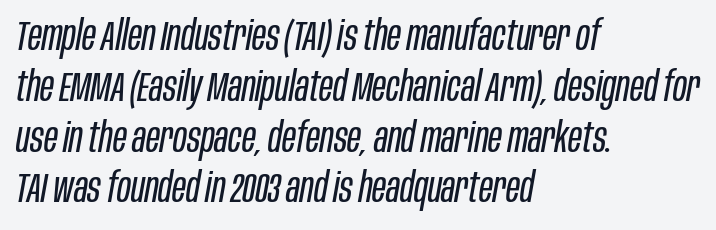
The image shows 42 px regular-weight, condensed type, italic (leaning right); set left-aligned, line spacing 1.21x, normal letter spacing, not underlined; low stroke contrast and a large x-height.
